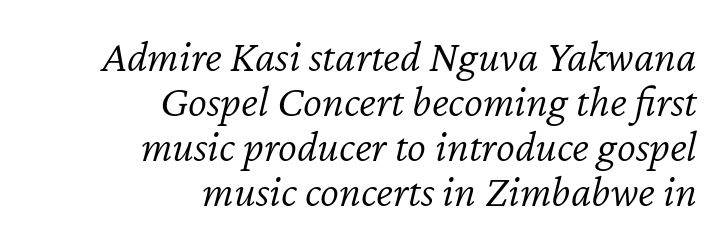
{"italic": "yes", "lean": "right", "slant_degrees": 12, "bold": "no", "weight": "light", "width": "normal", "stroke_contrast": "low", "x_height": "medium", "monospaced": "no", "underline": "no", "align": "right", "line_spacing": "tight", "line_spacing_ratio": 1.0, "letter_spacing": "normal", "letter_spacing_em": 0.0, "glyph_px": 45}
